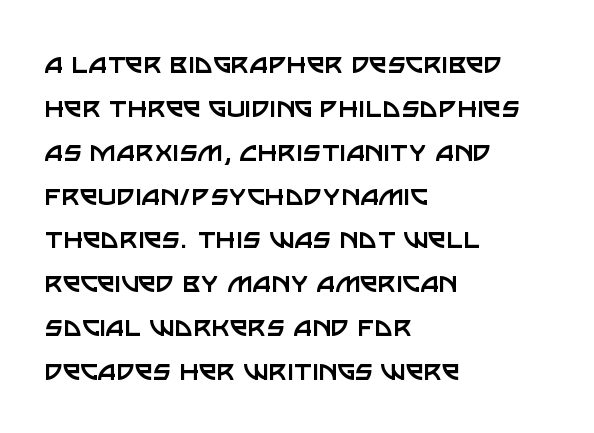
Q: Is the text bold? A: No.
Q: Is the text italic (slanted)? A: No, it is upright.
Q: Is the typeface a serif or a sans-serif typeface? A: Sans-serif.
Q: Is the text underlined? A: No.
Q: How is the paragraph aligned? A: Left-aligned.
Q: Is the spacing between letters normal or unusually wide? A: Normal.
Q: Is the spacing between lines tight, normal or loose? A: Normal.
Q: Width (condensed, normal, or wide)? A: Normal.
Q: Stroke contrast? A: Low.
Q: x-height? A: Large.
Q: Monospaced? A: No.
